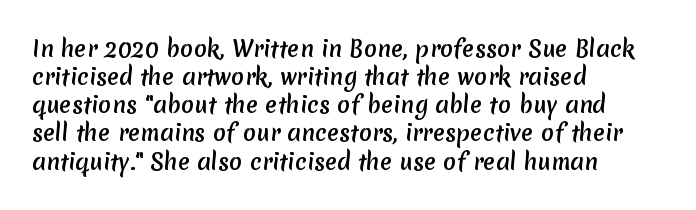
Q: Is the text underlined? A: No.
Q: How is the paragraph aligned? A: Left-aligned.
Q: Is the spacing between letters normal or unusually wide? A: Normal.
Q: Is the spacing between lines tight, normal or loose? A: Normal.
